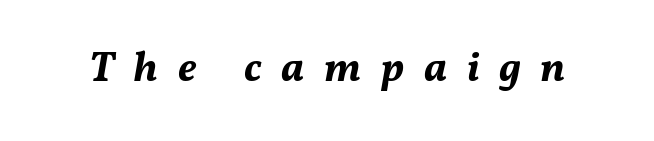
Heavy, bold letterforms. Decoration check: the copy has no underline. Character widths vary here, with narrow letters taking less room than wide ones. The axis of the letterforms is tilted away from vertical. The passage shown has open, widely tracked lettering throughout.
